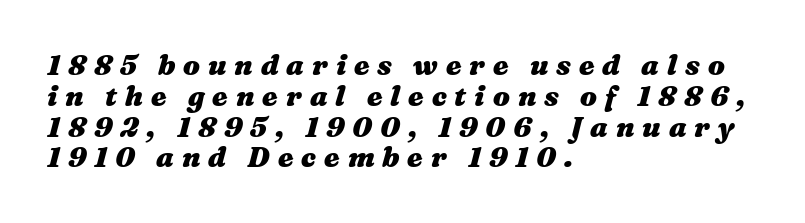
The image shows 28 px heavy, wide type, italic (leaning right); set left-aligned, tight line spacing (1.1x), unusually wide letter spacing (+0.28 em), not underlined; medium stroke contrast and a medium x-height.
